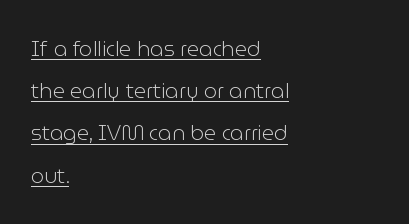
The image shows 21 px text type, upright; set left-aligned, loose line spacing (2.01x), normal letter spacing, underlined.
